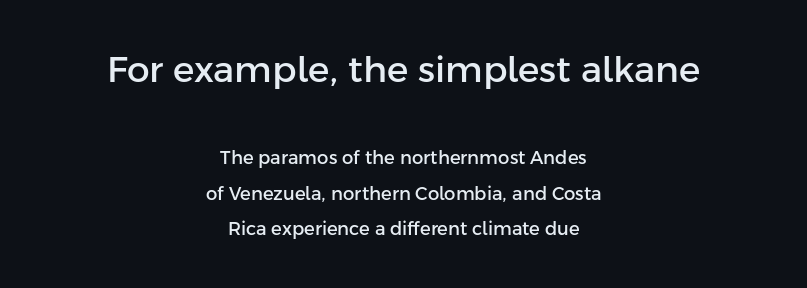
{"serif": "no", "italic": "no", "width": "normal", "stroke_contrast": "low", "x_height": "medium", "monospaced": "no", "underline": "no", "align": "center", "line_spacing": "loose", "line_spacing_ratio": 1.96, "letter_spacing": "normal", "letter_spacing_em": 0.0, "larger_block": "first", "size_ratio": 2.0, "glyph_px": 36}
